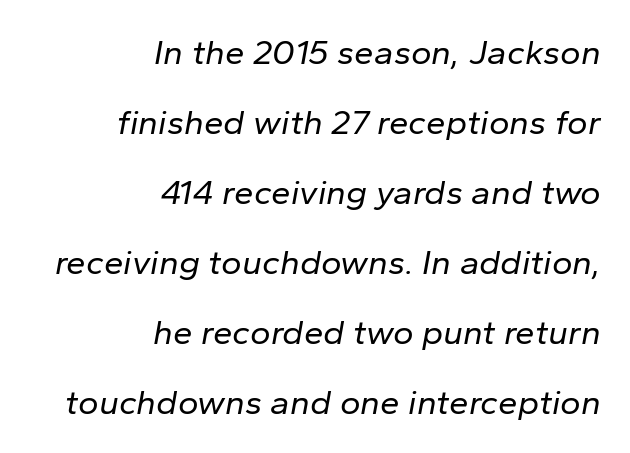
The image shows 35 px regular-weight type, italic (leaning right); set right-aligned, loose line spacing (2.0x), normal letter spacing, not underlined; low stroke contrast and a medium x-height.
